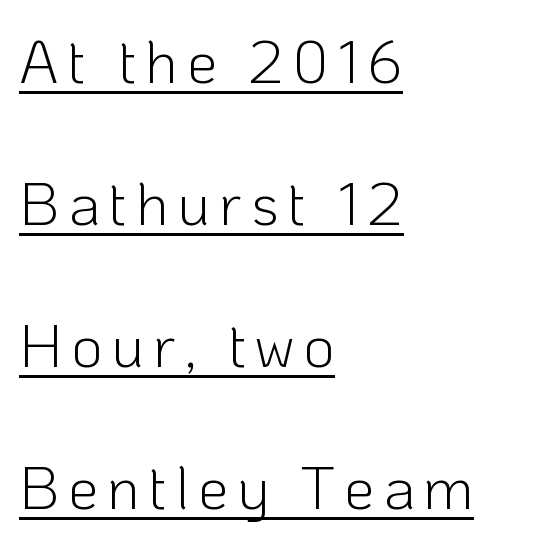
The image shows 61 px light sans-serif type, upright; set left-aligned, loose line spacing (2.33x), underlined; low stroke contrast and a medium x-height.
